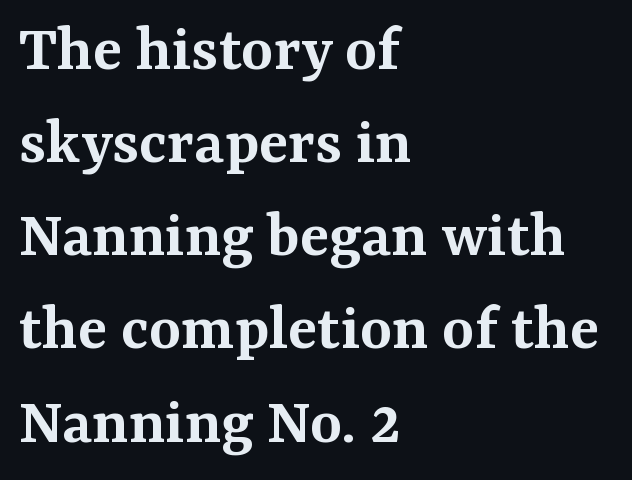
{"serif": "yes", "italic": "no", "bold": "semi", "weight": "semibold", "width": "normal", "stroke_contrast": "medium", "x_height": "medium", "monospaced": "no", "underline": "no", "align": "left", "line_spacing": "normal", "line_spacing_ratio": 1.37, "letter_spacing": "normal", "letter_spacing_em": 0.0, "glyph_px": 68}
